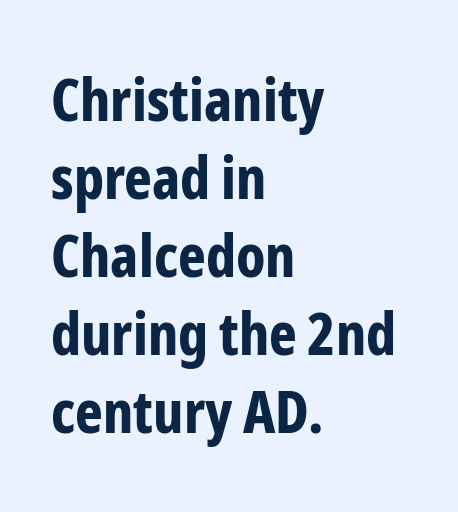
{"serif": "no", "italic": "no", "bold": "yes", "weight": "bold", "width": "condensed", "stroke_contrast": "low", "x_height": "medium", "monospaced": "no", "underline": "no", "align": "left", "line_spacing": "normal", "line_spacing_ratio": 1.32, "letter_spacing": "normal", "letter_spacing_em": 0.0, "glyph_px": 59}
